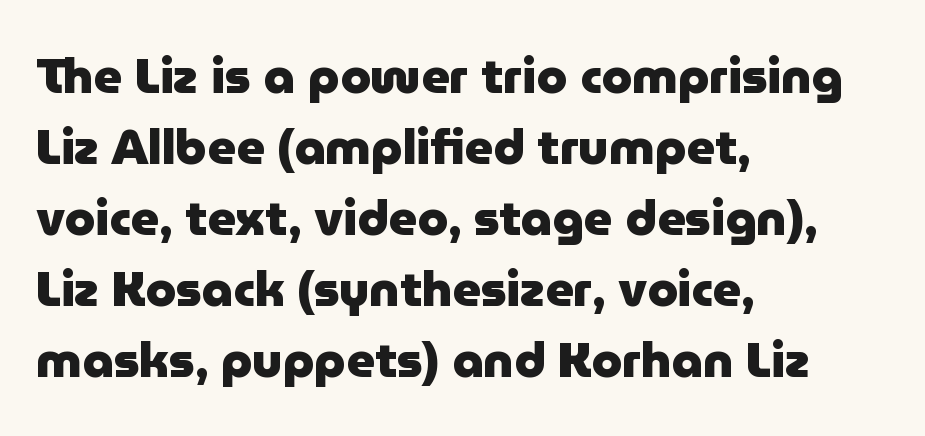
Q: Is the text bold? A: Yes.
Q: Is the text italic (slanted)? A: No, it is upright.
Q: Is the typeface a serif or a sans-serif typeface? A: Sans-serif.
Q: Is the text underlined? A: No.
Q: How is the paragraph aligned? A: Left-aligned.
Q: Is the spacing between letters normal or unusually wide? A: Normal.
Q: Is the spacing between lines tight, normal or loose? A: Normal.
Q: Width (condensed, normal, or wide)? A: Normal.
Q: Stroke contrast? A: Low.
Q: x-height? A: Medium.
Q: Monospaced? A: No.
